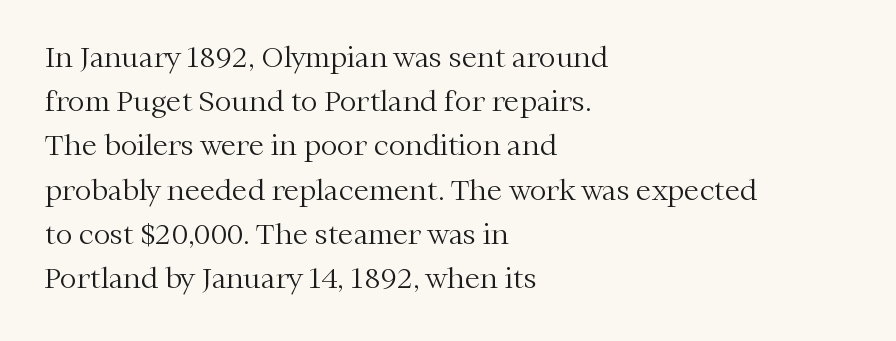
{"serif": "yes", "italic": "no", "bold": "no", "weight": "light", "width": "normal", "stroke_contrast": "medium", "x_height": "medium", "monospaced": "no", "underline": "no", "align": "left", "line_spacing": "normal", "line_spacing_ratio": 1.58, "letter_spacing": "normal", "letter_spacing_em": 0.0, "glyph_px": 28}
